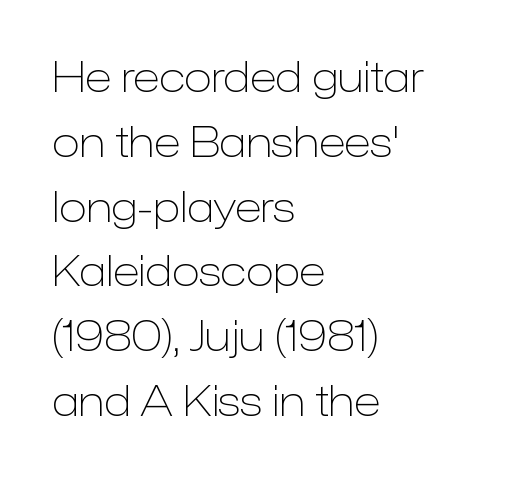
Q: Is the text bold? A: No.
Q: Is the text italic (slanted)? A: No, it is upright.
Q: Is the typeface a serif or a sans-serif typeface? A: Sans-serif.
Q: Is the text underlined? A: No.
Q: How is the paragraph aligned? A: Left-aligned.
Q: Is the spacing between letters normal or unusually wide? A: Normal.
Q: Is the spacing between lines tight, normal or loose? A: Normal.
Q: Width (condensed, normal, or wide)? A: Normal.
Q: Stroke contrast? A: Low.
Q: x-height? A: Medium.
Q: Monospaced? A: No.
